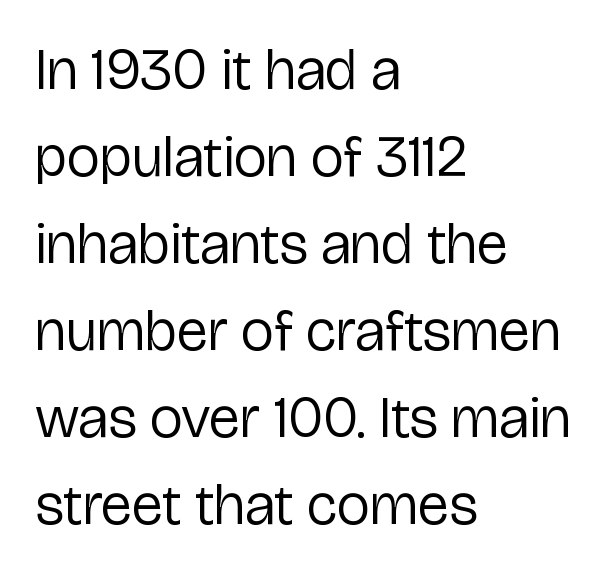
The image shows 58 px regular-weight sans-serif type, upright; set left-aligned, normal line spacing (1.5x), normal letter spacing, not underlined; low stroke contrast and a medium x-height.
